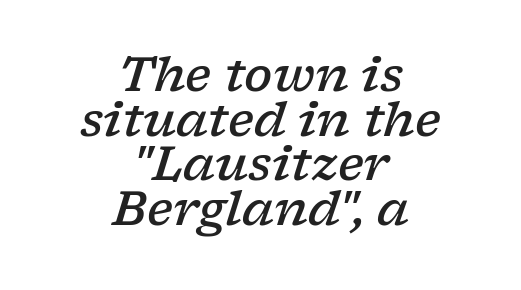
Q: Is the text bold? A: Semi-bold.
Q: Is the text italic (slanted)? A: Yes, it leans right by about 17 degrees.
Q: Is the typeface a serif or a sans-serif typeface? A: Serif.
Q: Is the text underlined? A: No.
Q: How is the paragraph aligned? A: Centered.
Q: Is the spacing between letters normal or unusually wide? A: Normal.
Q: Is the spacing between lines tight, normal or loose? A: Tight.
Q: Width (condensed, normal, or wide)? A: Wide.
Q: Stroke contrast? A: Low.
Q: x-height? A: Medium.
Q: Monospaced? A: No.
